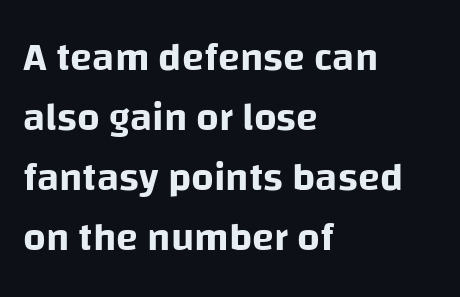
Successive baselines arrive at the customary interval. Inter-character spacing is left at the font's built-in metrics. Every row of glyphs begins at an identical x-position on the left. This is sans-serif lettering, the kind often seen on screens and signage. A roman cut, with each character standing at attention. Honestly, there is no underline to notice here at all.
